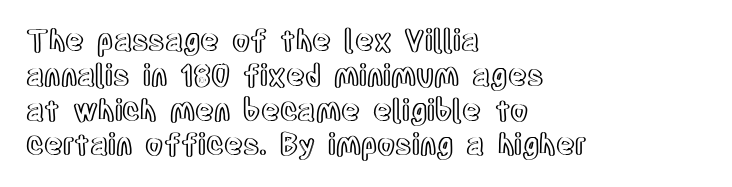
A student would call this left alignment; a typographer would say flush left, rag right. Here the designer chose a conventional face with non-uniform glyph widths. The glyphs are unaccompanied by any horizontal stroke below them. The typography opts for an upright posture over an oblique one. Observe the ordinary spacing: letters are neighbours, not strangers.
